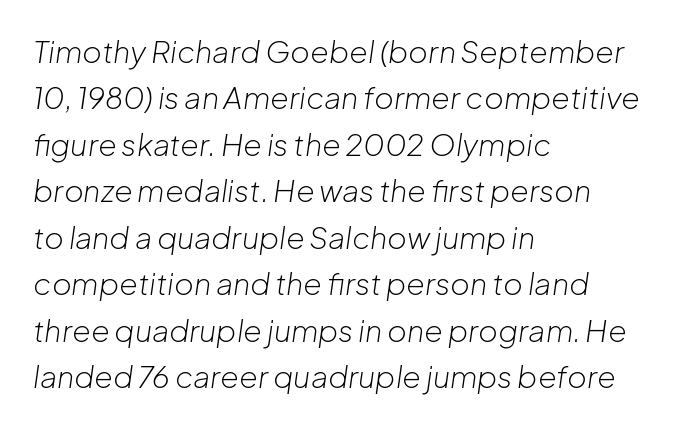
{"italic": "yes", "lean": "right", "slant_degrees": 8, "bold": "no", "weight": "light", "width": "normal", "stroke_contrast": "low", "x_height": "medium", "monospaced": "no", "underline": "no", "align": "left", "line_spacing": "normal", "line_spacing_ratio": 1.55, "letter_spacing": "normal", "letter_spacing_em": 0.0, "glyph_px": 30}
